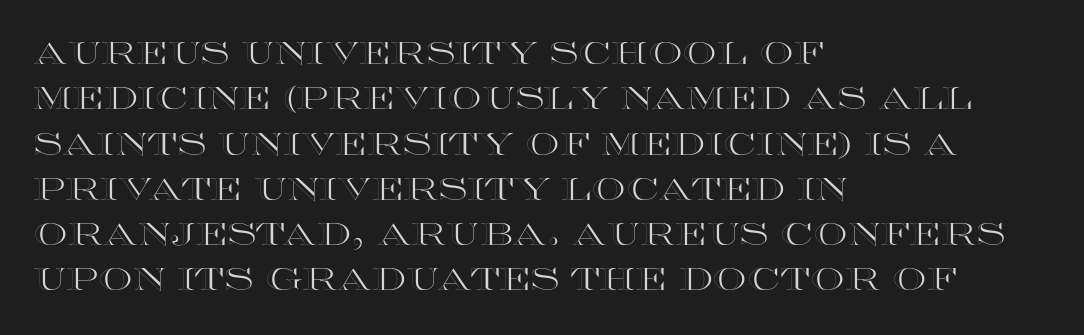
Q: Is the text italic (slanted)? A: No, it is upright.
Q: Is the text underlined? A: No.
Q: How is the paragraph aligned? A: Left-aligned.
Q: Is the spacing between letters normal or unusually wide? A: Normal.
Q: Is the spacing between lines tight, normal or loose? A: Normal.
Q: Width (condensed, normal, or wide)? A: Wide.
Q: x-height? A: Large.
Q: Monospaced? A: No.
